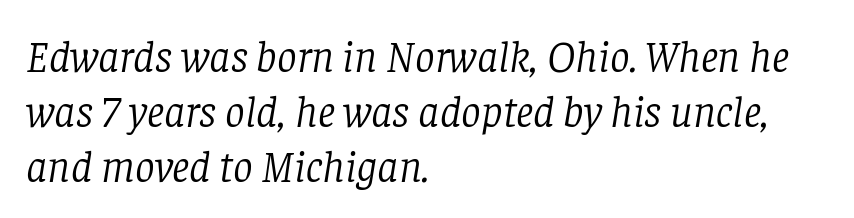
The image shows 44 px light serif type, italic (leaning right); set left-aligned, normal line spacing (1.25x), normal letter spacing, not underlined; low stroke contrast and a large x-height.
